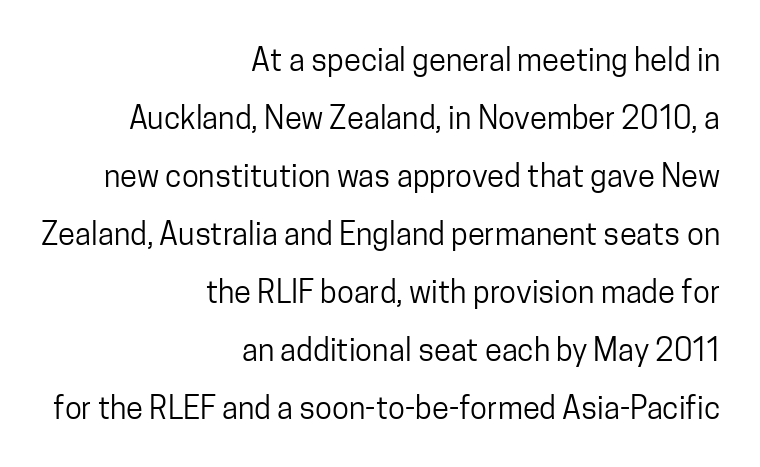
{"serif": "no", "italic": "no", "bold": "no", "weight": "regular", "width": "condensed", "stroke_contrast": "low", "x_height": "medium", "monospaced": "no", "underline": "no", "align": "right", "line_spacing_ratio": 1.87, "letter_spacing": "normal", "letter_spacing_em": 0.0, "glyph_px": 31}
